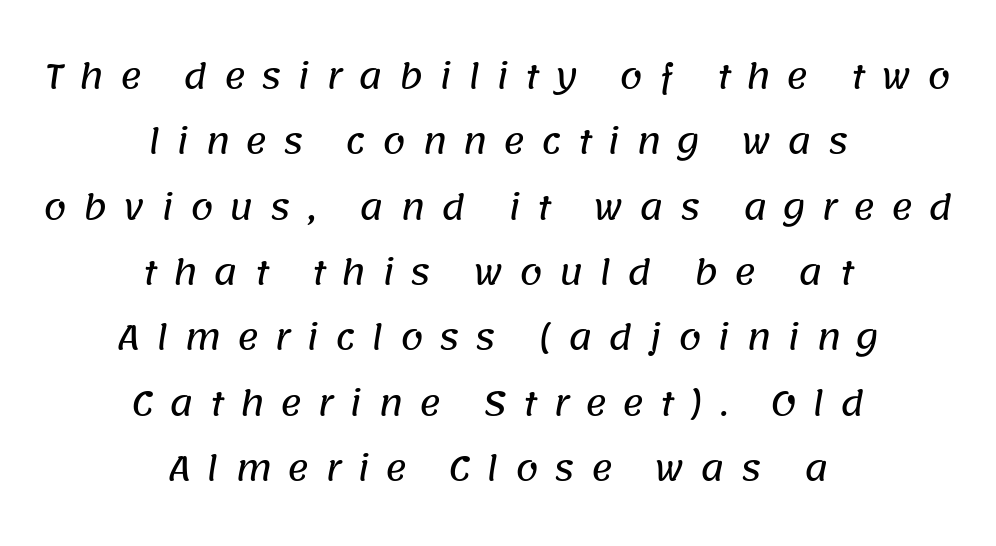
{"serif": "no", "width": "normal", "stroke_contrast": "low", "x_height": "large", "monospaced": "no", "underline": "no", "align": "center", "line_spacing": "loose", "line_spacing_ratio": 1.98, "letter_spacing": "wide", "letter_spacing_em": 0.48, "glyph_px": 33}
